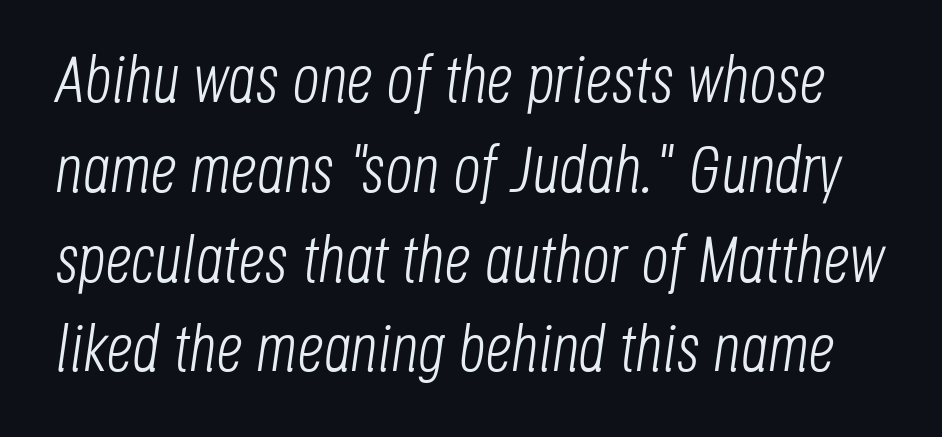
{"italic": "yes", "lean": "right", "slant_degrees": 8, "bold": "no", "weight": "light", "width": "condensed", "stroke_contrast": "low", "x_height": "large", "monospaced": "no", "underline": "no", "line_spacing": "normal", "line_spacing_ratio": 1.36, "letter_spacing": "normal", "letter_spacing_em": 0.0, "glyph_px": 66}
